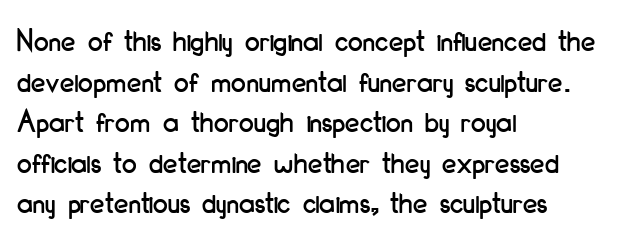
{"serif": "no", "italic": "no", "width": "condensed", "stroke_contrast": "low", "x_height": "small", "monospaced": "no", "underline": "no", "align": "left", "line_spacing_ratio": 1.23, "letter_spacing": "normal", "letter_spacing_em": 0.0, "glyph_px": 33}
